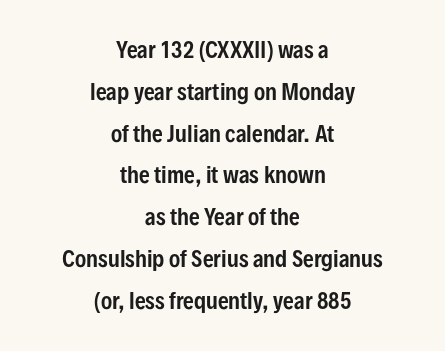
The image shows 21 px text type, upright; set centered, loose line spacing (1.99x), normal letter spacing, not underlined.
